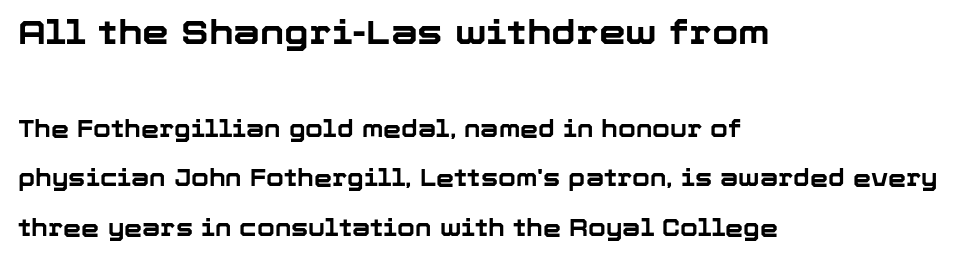
The space beneath each line is pristine and unruled. The tracking reads as untouched default to a designer's eye. Character size in the leading block exceeds that of the trailing block. The designer dialed line spacing up above the default.
